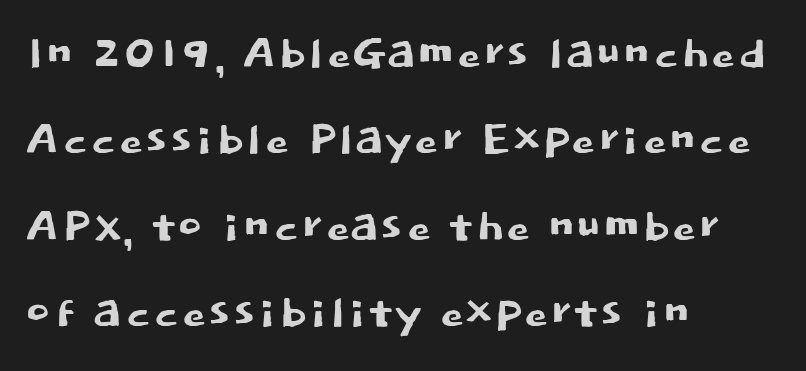
The image shows 60 px sans-serif type, upright; set left-aligned, normal line spacing (1.44x), normal letter spacing, not underlined; low stroke contrast and a large x-height.
